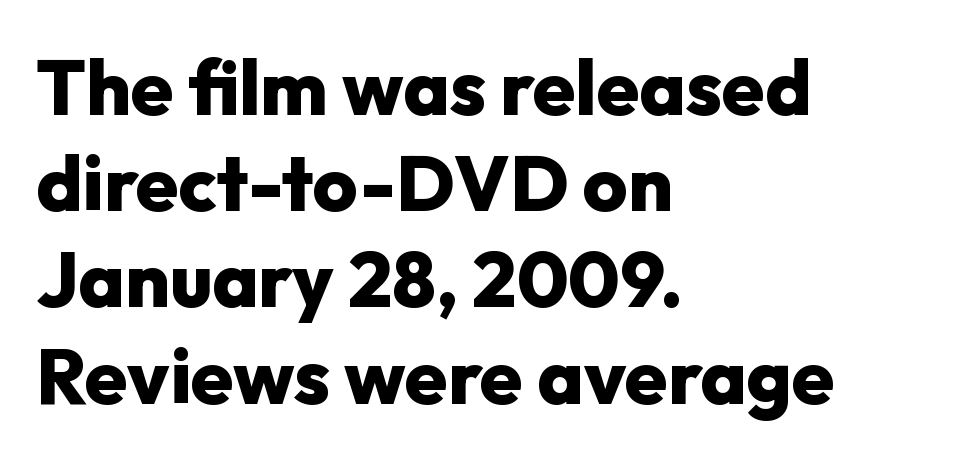
The image shows 77 px heavy sans-serif type, upright; set left-aligned, normal line spacing (1.25x), normal letter spacing, not underlined; low stroke contrast and a medium x-height.
